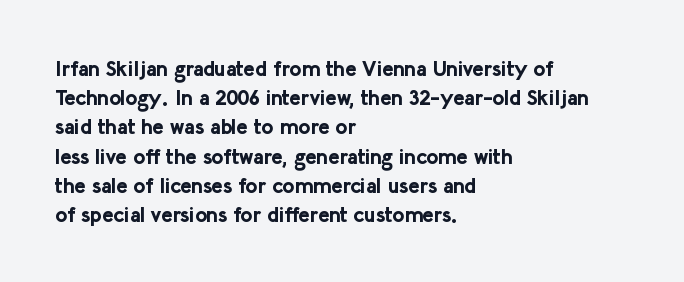
Q: Is the text bold? A: Yes.
Q: Is the text italic (slanted)? A: No, it is upright.
Q: Is the text underlined? A: No.
Q: How is the paragraph aligned? A: Left-aligned.
Q: Is the spacing between letters normal or unusually wide? A: Normal.
Q: Is the spacing between lines tight, normal or loose? A: Normal.
